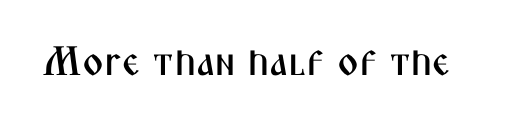
The image shows 41 px condensed sans-serif type, upright; set normal letter spacing, not underlined; medium stroke contrast and a medium x-height.
